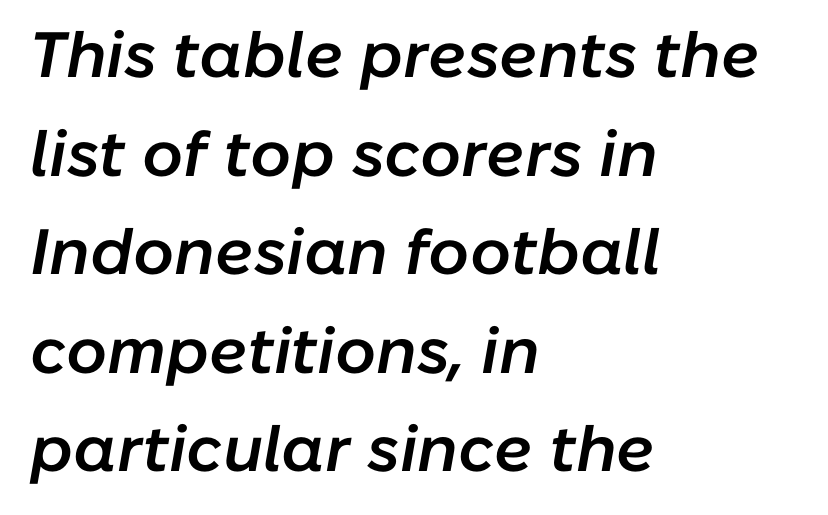
Q: Is the text bold? A: Semi-bold.
Q: Is the text italic (slanted)? A: Yes, it leans right by about 10 degrees.
Q: Is the text underlined? A: No.
Q: How is the paragraph aligned? A: Left-aligned.
Q: Is the spacing between letters normal or unusually wide? A: Normal.
Q: Is the spacing between lines tight, normal or loose? A: Normal.
Q: Width (condensed, normal, or wide)? A: Normal.
Q: Stroke contrast? A: Low.
Q: x-height? A: Medium.
Q: Monospaced? A: No.
